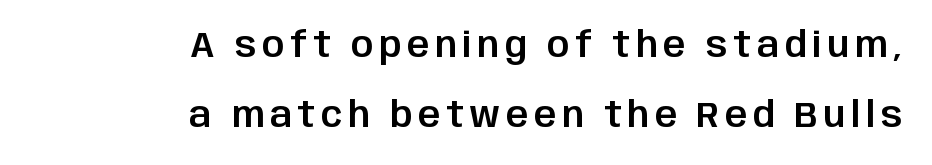
{"serif": "no", "italic": "no", "width": "normal", "stroke_contrast": "low", "x_height": "large", "monospaced": "no", "underline": "no", "align": "right", "line_spacing": "loose", "line_spacing_ratio": 2.0, "glyph_px": 35}
